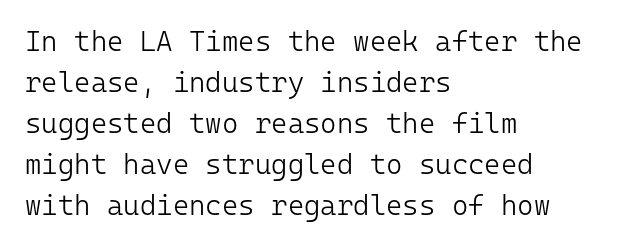
The image shows 28 px light sans-serif type, upright, monospaced; set left-aligned, normal line spacing (1.46x), normal letter spacing, not underlined; low stroke contrast and a medium x-height.
